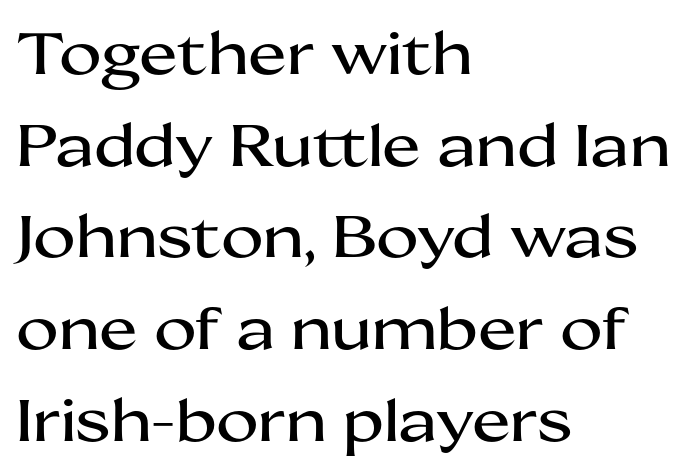
The image shows 58 px wide type, upright; set left-aligned, normal line spacing (1.58x), normal letter spacing, not underlined; medium stroke contrast and a medium x-height.
